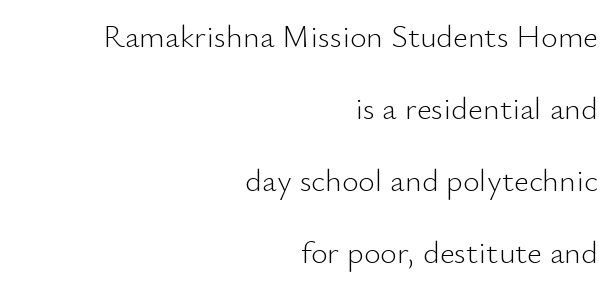
{"serif": "no", "italic": "no", "bold": "no", "weight": "light", "width": "normal", "stroke_contrast": "low", "x_height": "small", "monospaced": "no", "underline": "no", "align": "right", "line_spacing": "loose", "line_spacing_ratio": 2.25, "letter_spacing": "normal", "letter_spacing_em": 0.0, "glyph_px": 32}
